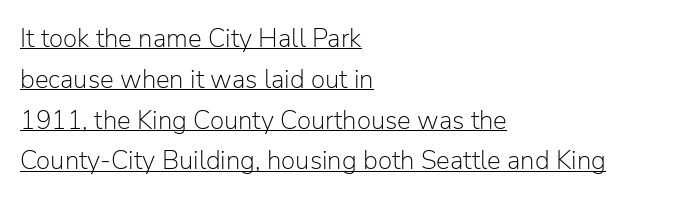
Q: Is the text bold? A: No.
Q: Is the text italic (slanted)? A: No, it is upright.
Q: Is the text underlined? A: Yes.
Q: How is the paragraph aligned? A: Left-aligned.
Q: Is the spacing between letters normal or unusually wide? A: Normal.
Q: Is the spacing between lines tight, normal or loose? A: Normal.
